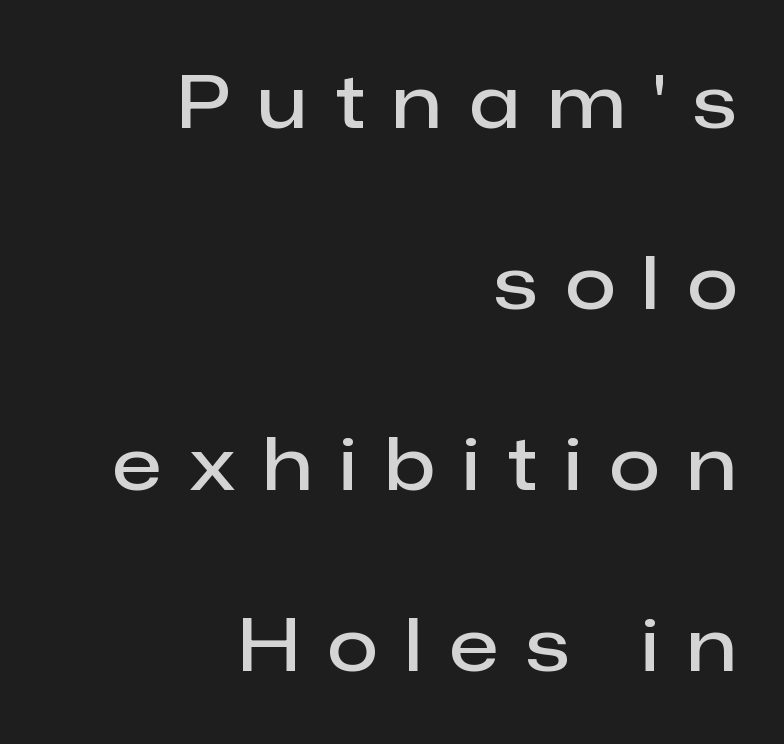
Characters follow at a spacing far wider than the type designer built in. These lines are rendered in a variable-pitch font. Each letter's strokes conclude bluntly, with no projecting serifs. Does the leading feel generous? Absolutely, it's lavish.
